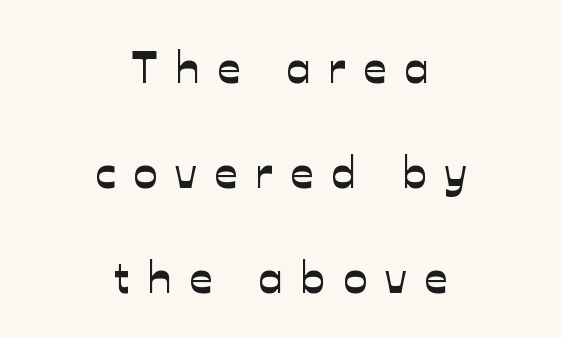
Q: Is the typeface a serif or a sans-serif typeface? A: Sans-serif.
Q: Is the text underlined? A: No.
Q: How is the paragraph aligned? A: Centered.
Q: Is the spacing between letters normal or unusually wide? A: Unusually wide.
Q: Is the spacing between lines tight, normal or loose? A: Loose.
Q: Width (condensed, normal, or wide)? A: Normal.
Q: Stroke contrast? A: Low.
Q: x-height? A: Medium.
Q: Monospaced? A: No.
